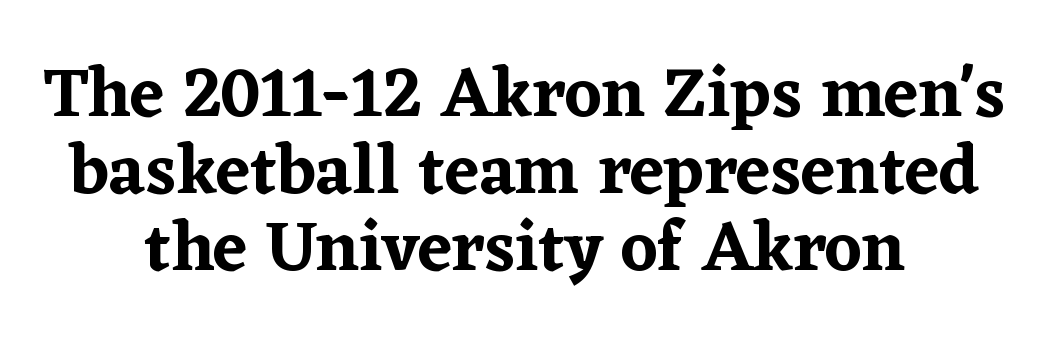
Style check: upright. This is serif lettering, the kind often seen in printed books. Here the designer chose a conventional face with non-uniform glyph widths. The lines are packed closely together with very little leading. Neither beginnings nor endings align; midpoints do. Each word holds together tightly as a unit, with standard inter-letter gaps.
